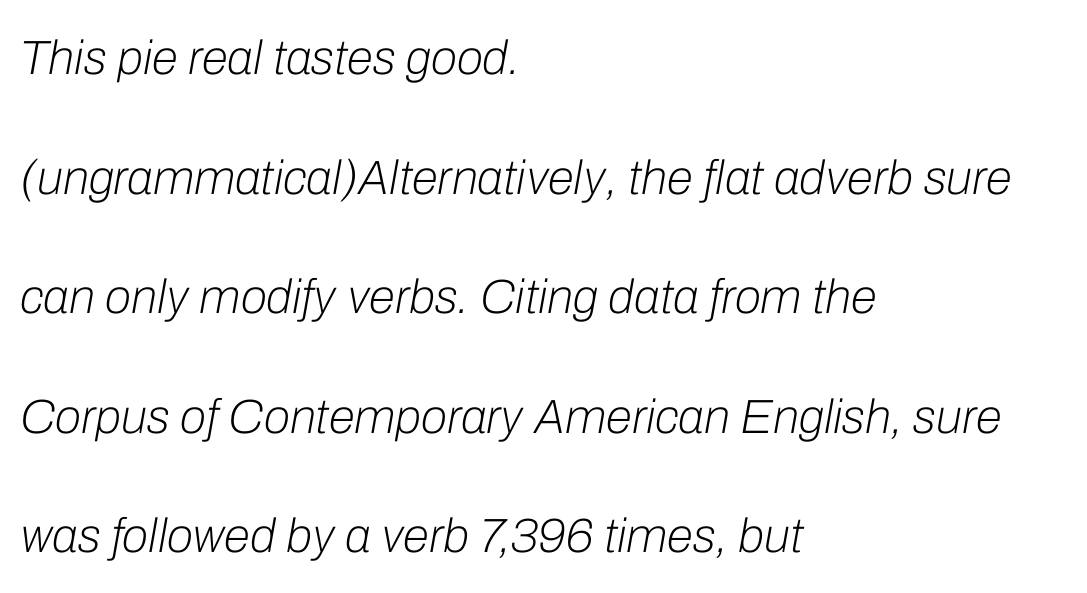
The image shows 48 px light type, italic (leaning right); set left-aligned, loose line spacing (2.49x), normal letter spacing, not underlined; low stroke contrast and a medium x-height.
